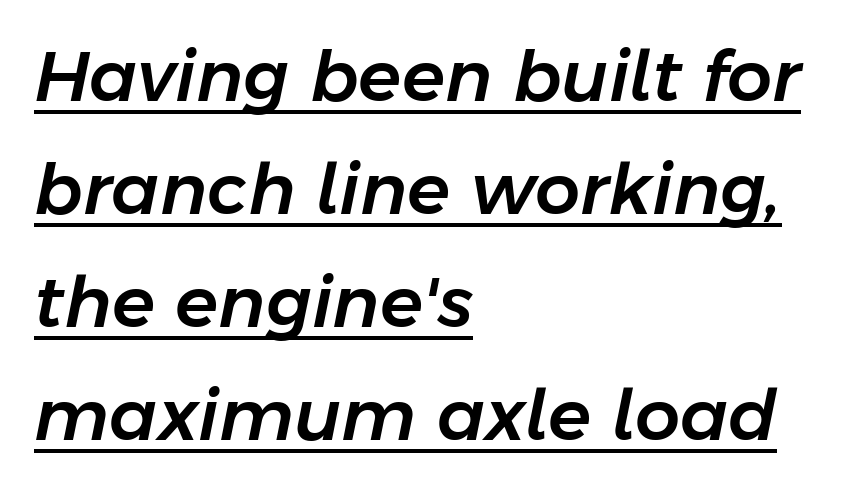
Q: Is the text italic (slanted)? A: Yes, it leans right by about 11 degrees.
Q: Is the text underlined? A: Yes.
Q: How is the paragraph aligned? A: Left-aligned.
Q: Is the spacing between letters normal or unusually wide? A: Normal.
Q: Is the spacing between lines tight, normal or loose? A: Normal.
Q: Width (condensed, normal, or wide)? A: Normal.
Q: Stroke contrast? A: Low.
Q: x-height? A: Medium.
Q: Monospaced? A: No.
